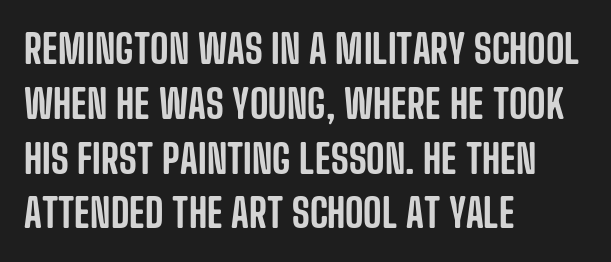
Is this a sans? Yes — the strokes have no serifs. Notice how the stems are strictly vertical — no italics here. Reading down the column, the eye jumps a familiar distance to each next line. A typesetter would call this proportional, since set widths differ per character.
